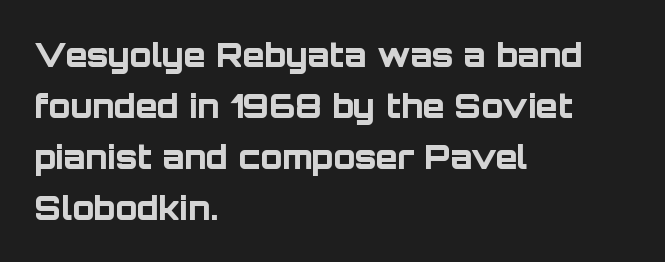
Q: Is the text bold? A: Yes.
Q: Is the text italic (slanted)? A: No, it is upright.
Q: Is the typeface a serif or a sans-serif typeface? A: Sans-serif.
Q: Is the text underlined? A: No.
Q: How is the paragraph aligned? A: Left-aligned.
Q: Is the spacing between letters normal or unusually wide? A: Normal.
Q: Is the spacing between lines tight, normal or loose? A: Normal.
Q: Width (condensed, normal, or wide)? A: Normal.
Q: Stroke contrast? A: Low.
Q: x-height? A: Large.
Q: Monospaced? A: No.
